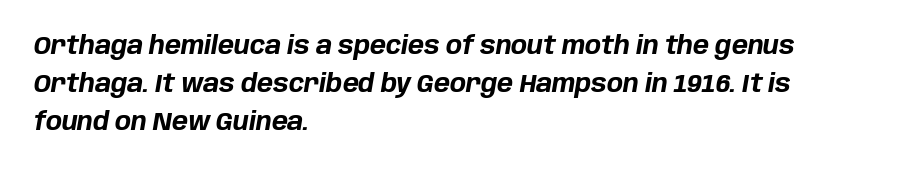
Does the weight exceed regular? Yes, all the way to bold. A typesetter would call this leading conventional body-copy spacing. This sample is left-justified, so line endings fall wherever the words run out. The line texture is even and compact thanks to regular tracking.
